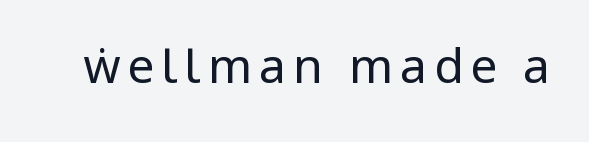
Q: Is the text bold? A: No.
Q: Is the text italic (slanted)? A: No, it is upright.
Q: Is the typeface a serif or a sans-serif typeface? A: Sans-serif.
Q: Is the text underlined? A: No.
Q: Width (condensed, normal, or wide)? A: Condensed.
Q: Stroke contrast? A: Low.
